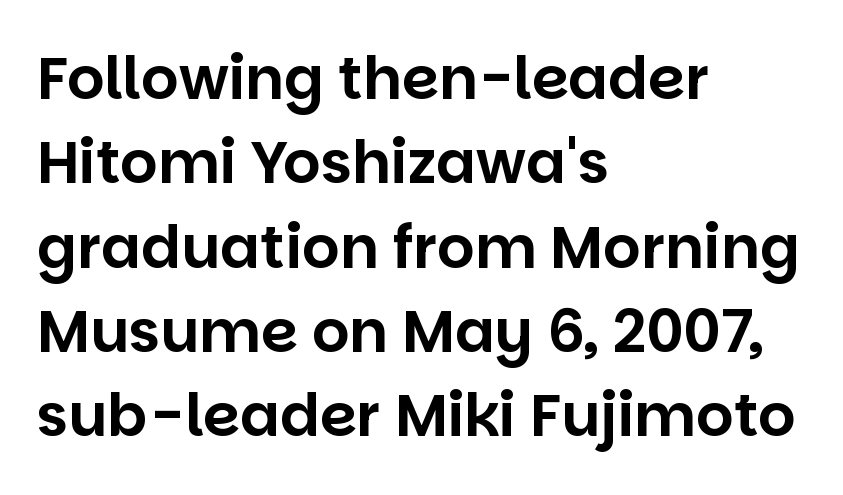
{"serif": "no", "italic": "no", "width": "normal", "stroke_contrast": "low", "x_height": "large", "monospaced": "no", "underline": "no", "align": "left", "line_spacing": "normal", "line_spacing_ratio": 1.43, "letter_spacing": "normal", "letter_spacing_em": 0.0, "glyph_px": 59}
